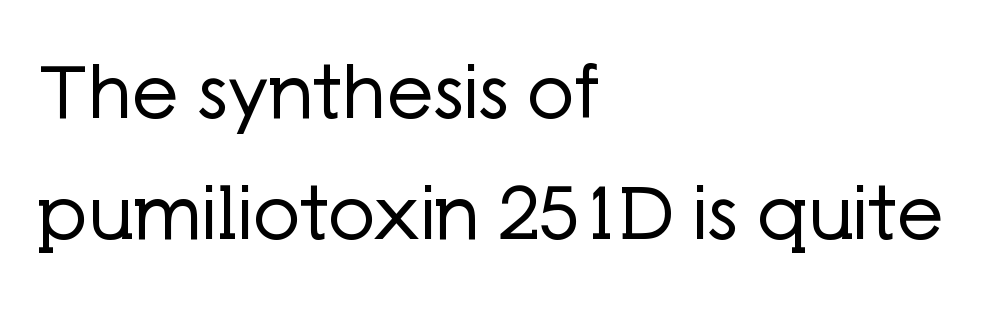
The image shows 74 px regular-weight sans-serif type, upright; set left-aligned, normal line spacing (1.63x), normal letter spacing, not underlined; low stroke contrast and a medium x-height.
